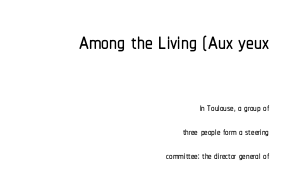
These two chunks differ in scale, with the top chunk taking the larger measure. You could call the tracking neutral — neither tight nor loose. Descenders hang freely into open space. Leftover space on each line is placed entirely before the opening word. If you drew a line through each stem, it would be perfectly vertical. Each letter keeps its own natural width here, so spacing adapts to shape.
